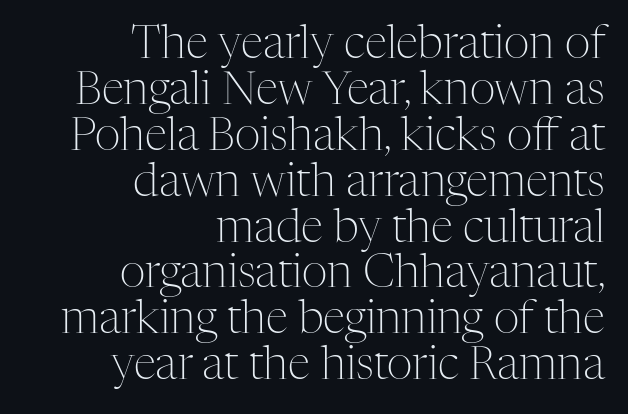
Q: Is the text bold? A: No.
Q: Is the text italic (slanted)? A: No, it is upright.
Q: Is the typeface a serif or a sans-serif typeface? A: Serif.
Q: Is the text underlined? A: No.
Q: How is the paragraph aligned? A: Right-aligned.
Q: Is the spacing between letters normal or unusually wide? A: Normal.
Q: Is the spacing between lines tight, normal or loose? A: Tight.
Q: Width (condensed, normal, or wide)? A: Normal.
Q: Stroke contrast? A: Medium.
Q: x-height? A: Medium.
Q: Monospaced? A: No.
